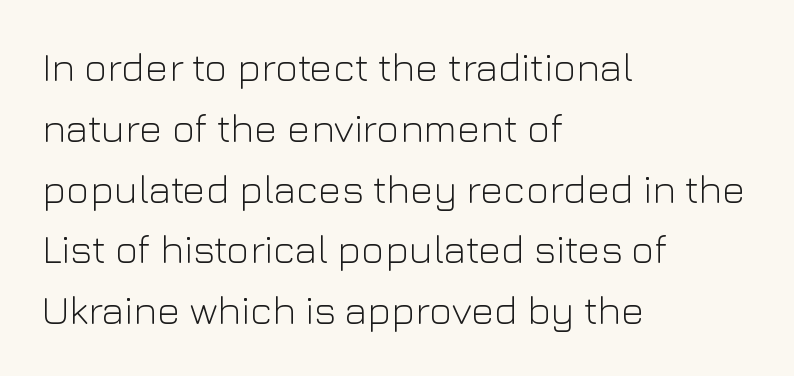
{"serif": "no", "italic": "no", "bold": "no", "weight": "light", "width": "normal", "stroke_contrast": "low", "x_height": "medium", "monospaced": "no", "underline": "no", "align": "left", "line_spacing": "normal", "line_spacing_ratio": 1.52, "letter_spacing": "normal", "letter_spacing_em": 0.0, "glyph_px": 40}
